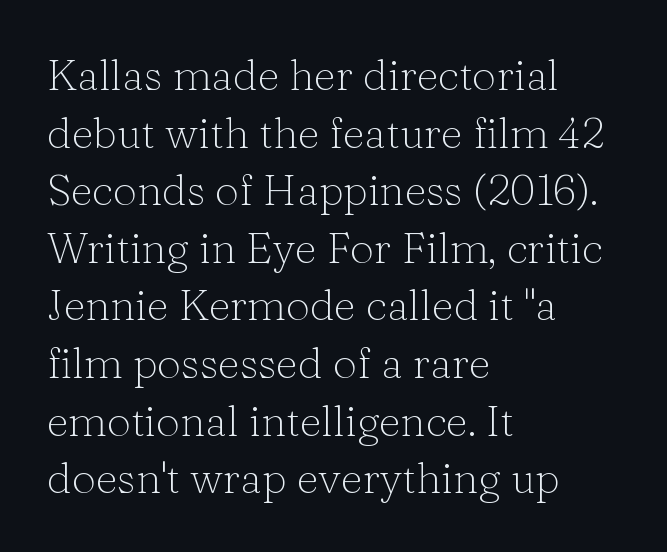
How are the letters spaced? Ordinarily, with no added tracking. Every stem runs plumb, perpendicular to the baseline. Each new line begins a customary step beneath the previous one. The rendering uses natural spacing where letterforms have individual widths. Heaviness? Minimal to ordinary, like unemphasized prose.
